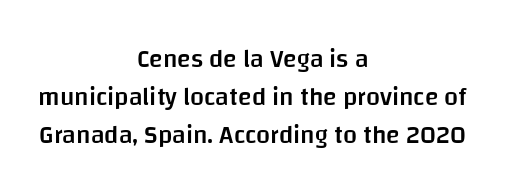
These lines keep a tight, regular rhythm from letter to letter. Leading matches the norm, producing a regular column. The font's upright variant was chosen for this text. Beneath every word, the page is bare. Is the type bold? Partly — it's a semibold, heavier than regular but not fully bold. Short and long lines alike share a common midpoint.
